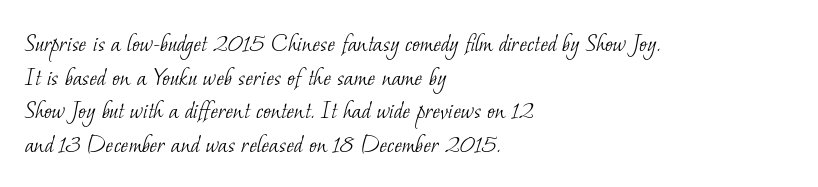
Q: Is the text bold? A: No.
Q: Is the text underlined? A: No.
Q: How is the paragraph aligned? A: Left-aligned.
Q: Is the spacing between letters normal or unusually wide? A: Normal.
Q: Is the spacing between lines tight, normal or loose? A: Normal.
